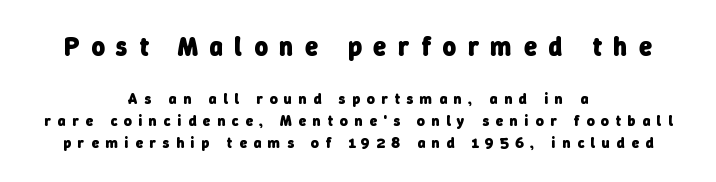
The image shows 26 px bold type; set centered, normal line spacing (1.49x), unusually wide letter spacing (+0.45 em), not underlined; the first (top) block is 1.73x larger.
